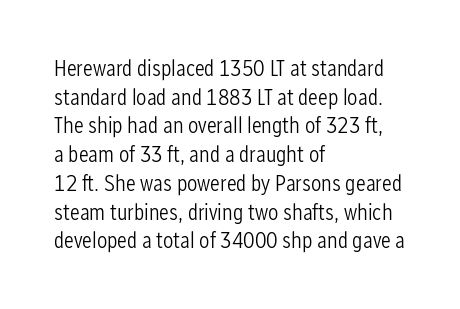
Q: Is the text bold? A: No.
Q: Is the text italic (slanted)? A: No, it is upright.
Q: Is the text underlined? A: No.
Q: How is the paragraph aligned? A: Left-aligned.
Q: Is the spacing between letters normal or unusually wide? A: Normal.
Q: Is the spacing between lines tight, normal or loose? A: Normal.
